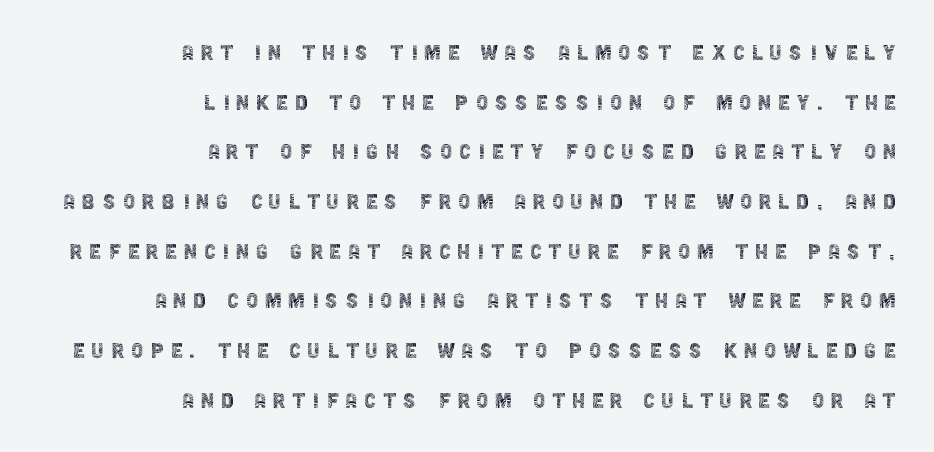
Q: Is the text bold? A: No.
Q: Is the text italic (slanted)? A: No, it is upright.
Q: Is the text underlined? A: No.
Q: How is the paragraph aligned? A: Right-aligned.
Q: Is the spacing between letters normal or unusually wide? A: Unusually wide.
